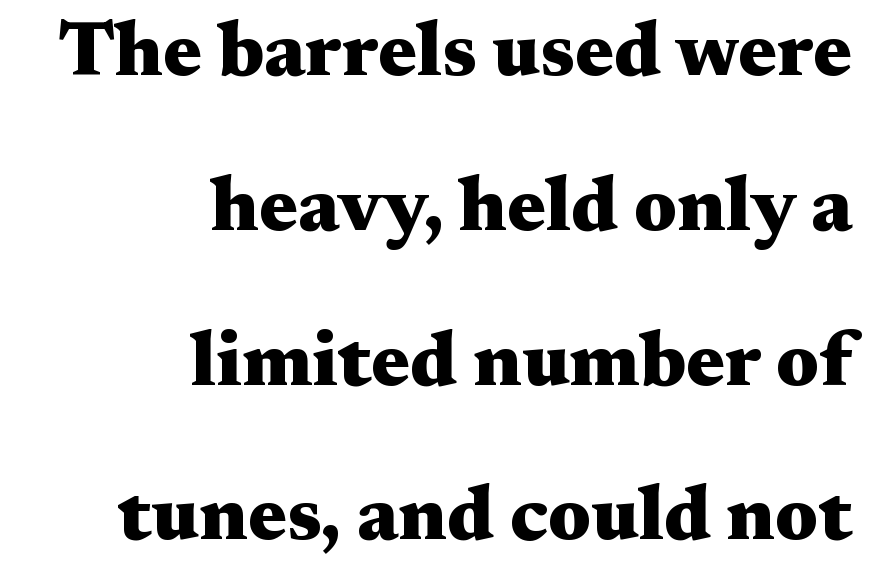
{"serif": "yes", "italic": "no", "bold": "yes", "weight": "heavy", "width": "wide", "stroke_contrast": "medium", "x_height": "medium", "monospaced": "no", "underline": "no", "align": "right", "line_spacing": "loose", "line_spacing_ratio": 2.01, "letter_spacing": "normal", "letter_spacing_em": 0.0, "glyph_px": 77}
